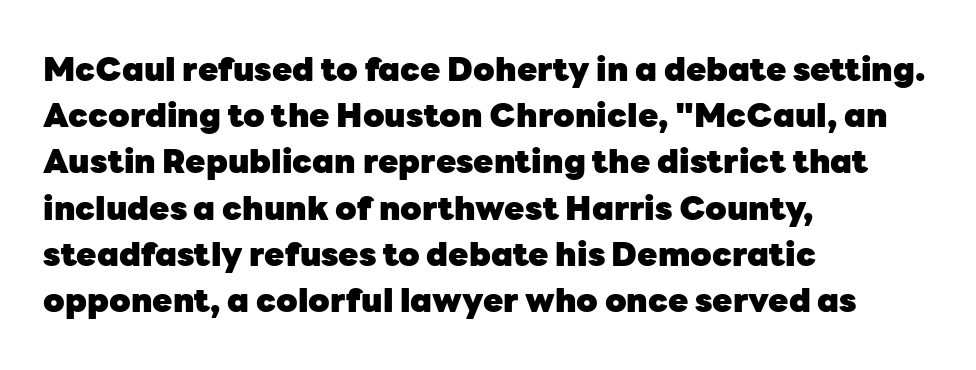
{"serif": "no", "italic": "no", "bold": "yes", "weight": "heavy", "width": "normal", "stroke_contrast": "low", "x_height": "medium", "monospaced": "no", "underline": "no", "align": "left", "line_spacing": "normal", "line_spacing_ratio": 1.4, "letter_spacing": "normal", "letter_spacing_em": 0.0, "glyph_px": 33}
